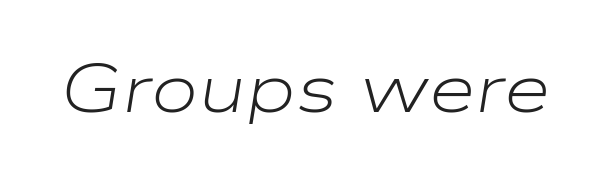
The image shows 68 px light, wide type, italic (leaning right); set normal letter spacing, not underlined; low stroke contrast and a medium x-height.
